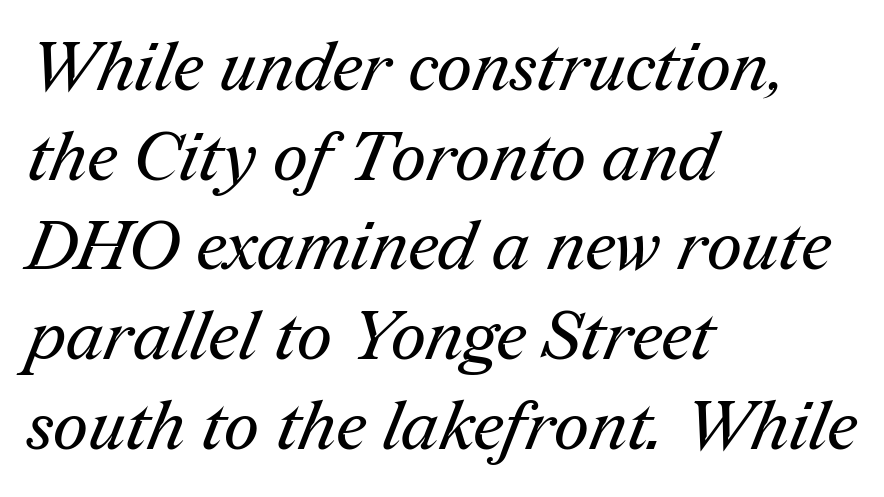
These lines are set flush left with a ragged right edge. This is not heavy type; no bold has been used. The foot of each line stays bare and open. Here the glyphs are tracked normally, forming tight word shapes. These lines are rendered in a variable-pitch font. Regarding leading, the lines here are spaced in the standard way.
